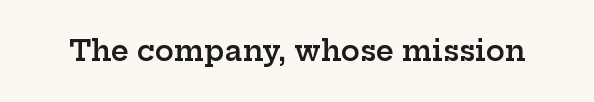
The image shows 28 px semibold, wide serif type, upright; set normal letter spacing, not underlined; low stroke contrast and a medium x-height.
